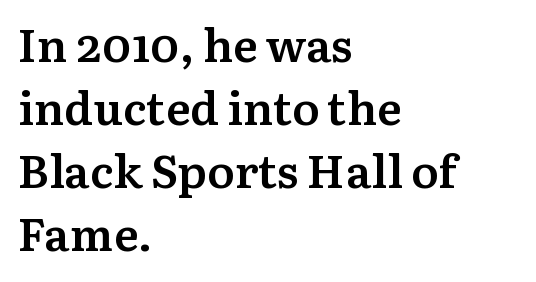
Honestly, there is no underline to notice here at all. If you drew a line through each stem, it would be perfectly vertical. Does the leading feel generous? No, just average. Heft: intermediate — a semibold. Does the type have serifs? Yes, each stem ends in a small foot. Teacher's note: observe the even left margin — that is flush-left alignment.
